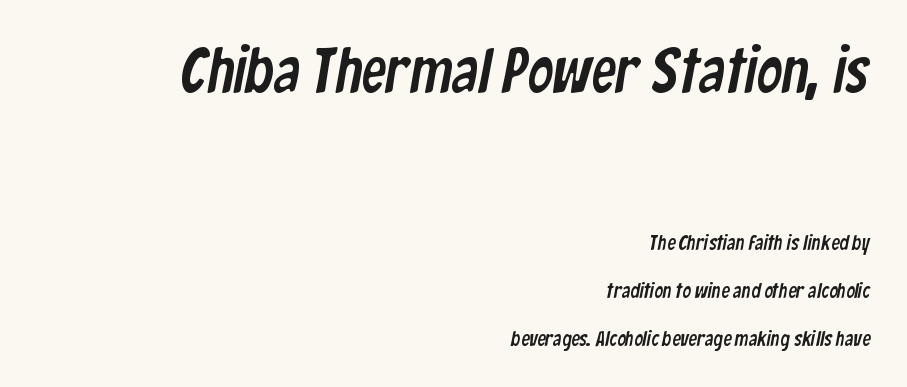
The image shows 63 px condensed sans-serif type; set right-aligned, loose line spacing (2.28x), normal letter spacing, not underlined; the first (top) block is 3.0x larger; low stroke contrast and a medium x-height.
